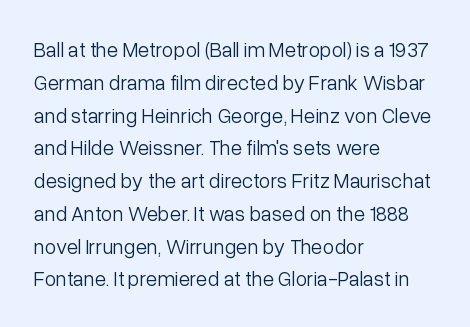
The image shows 21 px text type, upright; set left-aligned, normal line spacing (1.56x), normal letter spacing, not underlined.
